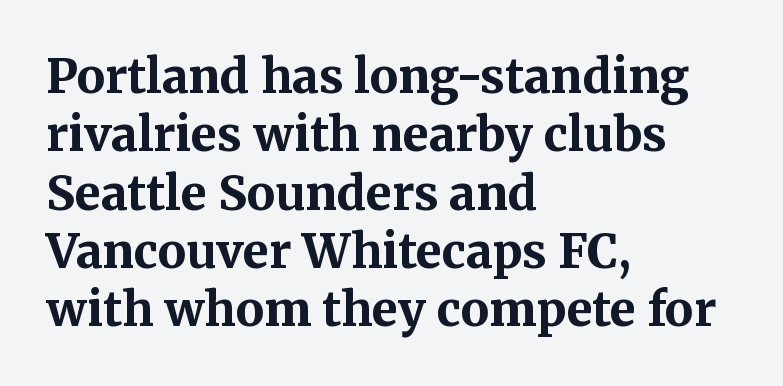
To sum up the face: it has serifs. These lines are rendered in a variable-pitch font. The line texture is even and compact thanks to regular tracking. Short and long lines alike share a common starting point at left.
